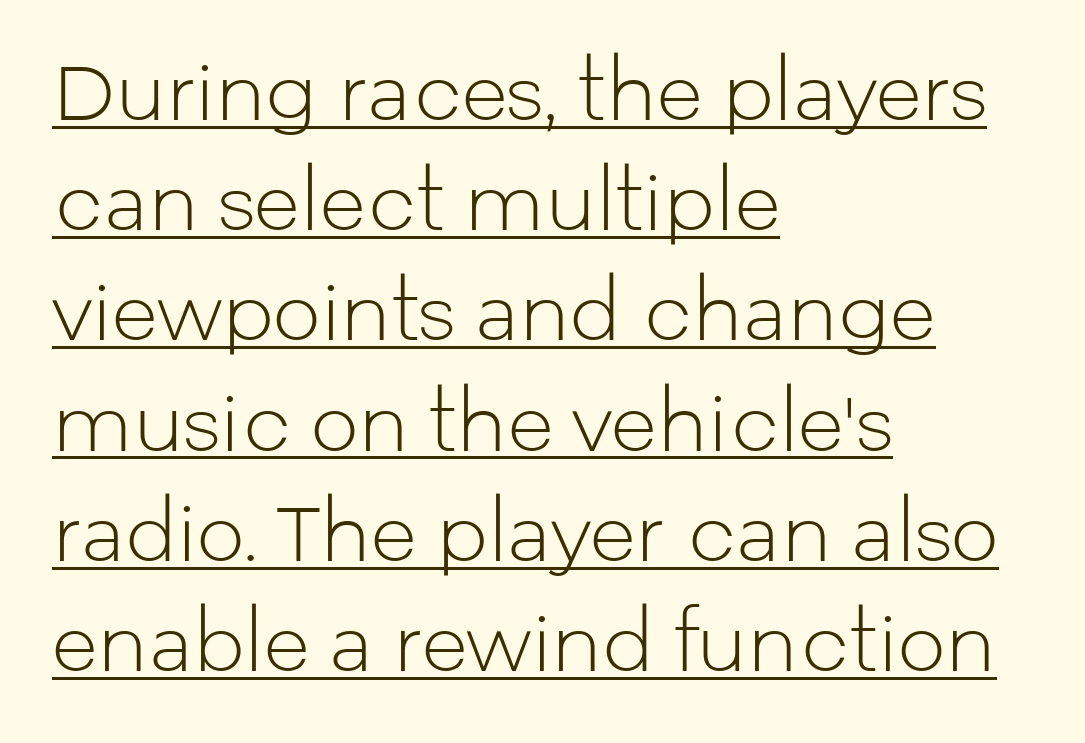
What decoration does the sample have? An underline. The letterforms sit shoulder to shoulder at normal distance. This is roman type, the default non-slanted kind. Here the designer chose a conventional face with non-uniform glyph widths.
